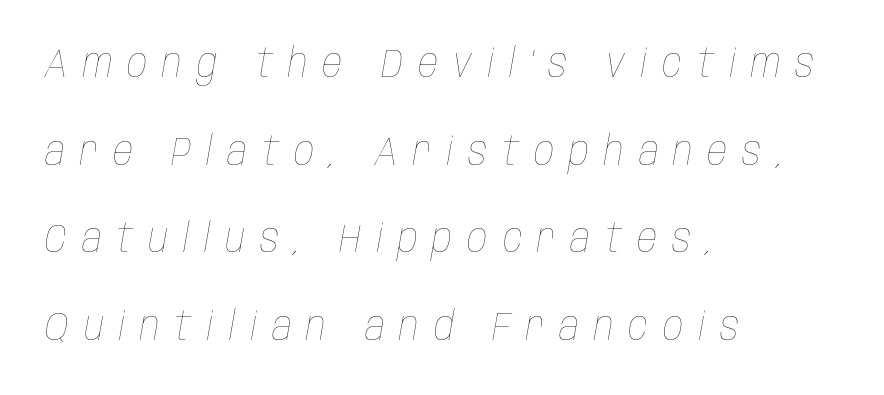
Each letter keeps its own natural width here, so spacing adapts to shape. The space beneath each line is pristine and unruled. No chunkiness to these letters — they're not bold. Looking at the ascenders, they clearly lean. Is there much room between lines? Yes — plenty of vertical air separates them. Where is the straight margin? On the left.
